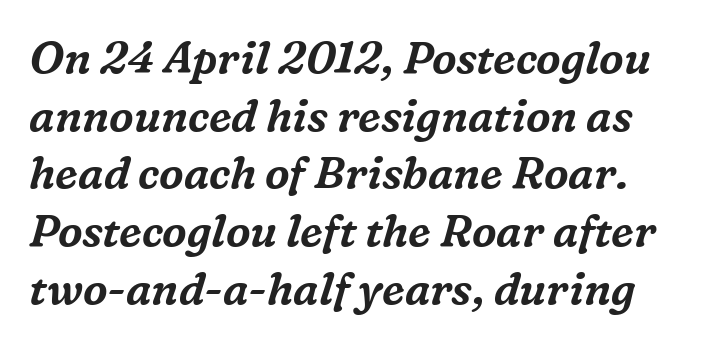
The image shows 44 px serif type, italic (leaning right); set normal line spacing (1.31x), normal letter spacing, not underlined; medium stroke contrast and a medium x-height.
